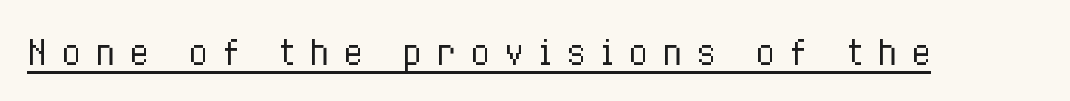
Q: Is the text bold? A: No.
Q: Is the text italic (slanted)? A: No, it is upright.
Q: Is the text underlined? A: Yes.
Q: Is the spacing between letters normal or unusually wide? A: Unusually wide.
Q: Width (condensed, normal, or wide)? A: Condensed.
Q: Stroke contrast? A: Low.
Q: x-height? A: Medium.
Q: Monospaced? A: No.
